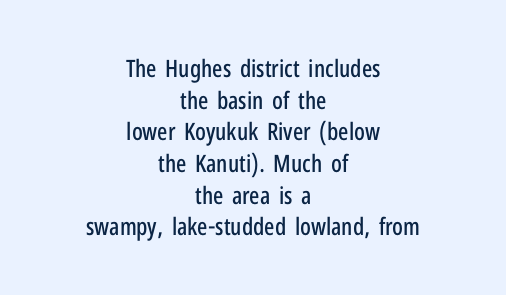
Compared with a flush-left layout, this one balances lines on the center instead. The lettering holds an erect, upright posture throughout. A clean baseline with only descenders dipping below it. The block of text has a typical density, with ordinary space between rows. The type is set solid horizontally, with unmodified tracking.
